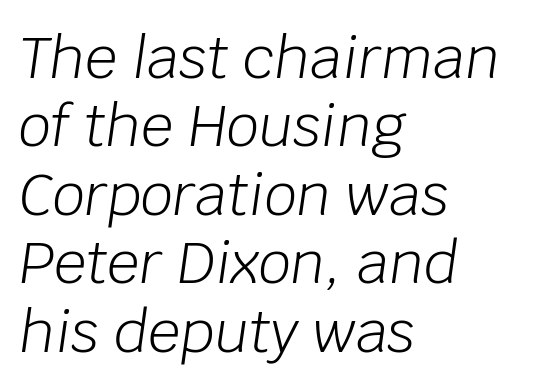
Q: Is the text bold? A: No.
Q: Is the text italic (slanted)? A: Yes, it leans right by about 8 degrees.
Q: Is the text underlined? A: No.
Q: How is the paragraph aligned? A: Left-aligned.
Q: Is the spacing between letters normal or unusually wide? A: Normal.
Q: Width (condensed, normal, or wide)? A: Normal.
Q: Stroke contrast? A: Low.
Q: x-height? A: Large.
Q: Monospaced? A: No.
